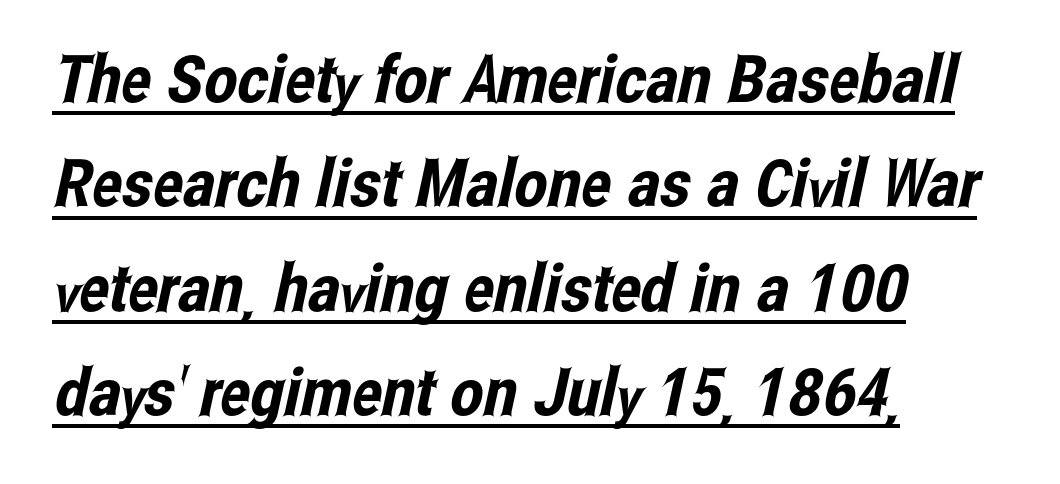
The image shows 66 px condensed sans-serif type; set left-aligned, normal line spacing (1.58x), normal letter spacing, underlined; low stroke contrast and a medium x-height.
